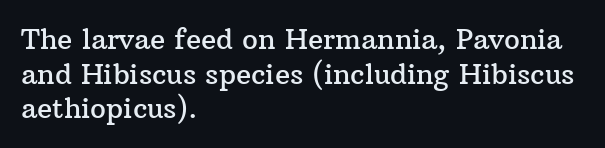
A typesetter would call this proportional, since set widths differ per character. The glyphs are unaccompanied by any horizontal stroke below them. Does the type have serifs? Yes, each stem ends in a small foot. This rendering uses left alignment, leaving the right contour irregular. Notice how the stems are strictly vertical — no italics here.
